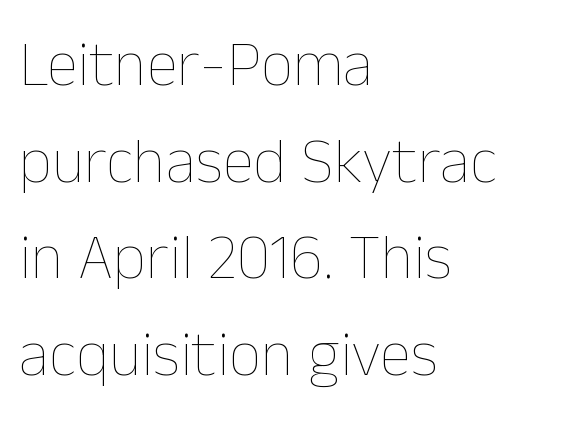
Q: Is the text bold? A: No.
Q: Is the text italic (slanted)? A: No, it is upright.
Q: Is the text underlined? A: No.
Q: How is the paragraph aligned? A: Left-aligned.
Q: Is the spacing between letters normal or unusually wide? A: Normal.
Q: Is the spacing between lines tight, normal or loose? A: Normal.
Q: Width (condensed, normal, or wide)? A: Normal.
Q: Stroke contrast? A: Low.
Q: x-height? A: Medium.
Q: Monospaced? A: No.
